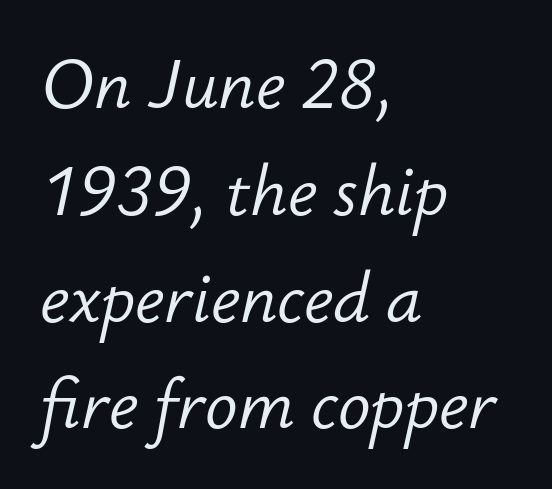
{"italic": "yes", "lean": "right", "slant_degrees": 12, "bold": "no", "weight": "light", "width": "normal", "stroke_contrast": "low", "x_height": "small", "monospaced": "no", "underline": "no", "align": "left", "line_spacing": "normal", "line_spacing_ratio": 1.57, "letter_spacing": "normal", "letter_spacing_em": 0.0, "glyph_px": 68}
